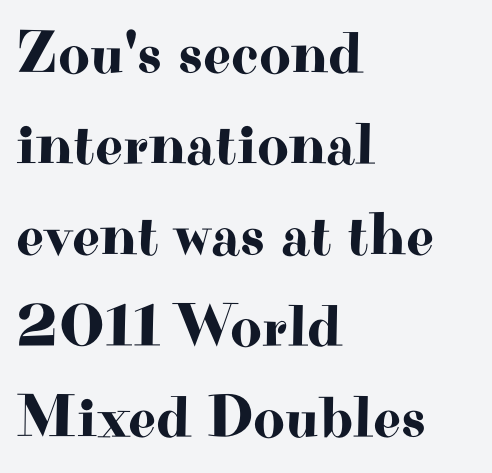
Visually the block forms a straight wall on the left and a jagged coastline on the right. Rows of type keep a routine distance in the vertical direction. A typesetter would call this proportional, since set widths differ per character. Descender tails drop into unmarked territory.
